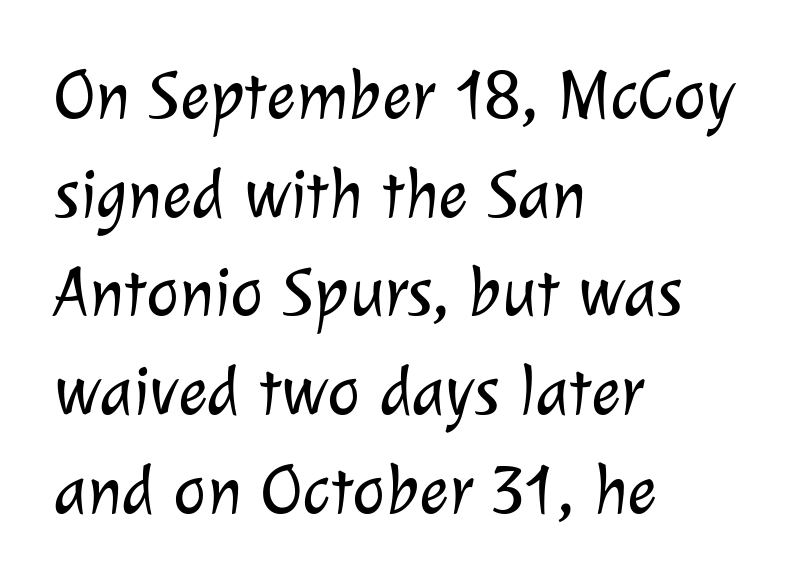
Q: Is the text bold? A: No.
Q: Is the typeface a serif or a sans-serif typeface? A: Sans-serif.
Q: Is the text underlined? A: No.
Q: How is the paragraph aligned? A: Left-aligned.
Q: Is the spacing between letters normal or unusually wide? A: Normal.
Q: Is the spacing between lines tight, normal or loose? A: Normal.
Q: Width (condensed, normal, or wide)? A: Normal.
Q: Stroke contrast? A: Low.
Q: x-height? A: Medium.
Q: Monospaced? A: No.
